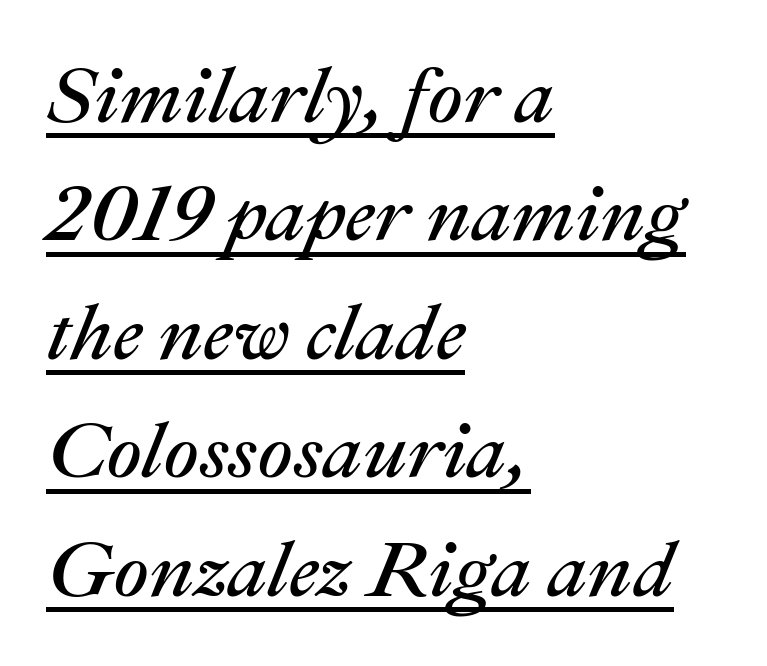
The image shows 79 px regular-weight type, italic (leaning right); set left-aligned, normal line spacing (1.5x), normal letter spacing, underlined; medium stroke contrast and a medium x-height.
